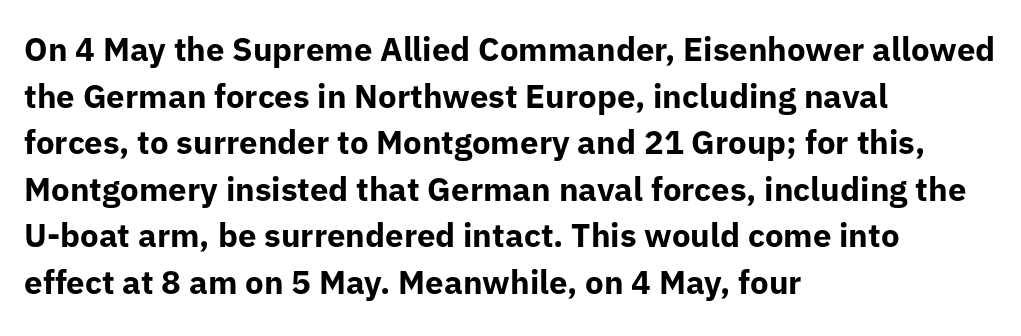
The rendering keeps characters at their native spacing. The passage is arranged the way most books set body copy — flush left. Varying glyph widths throughout — classic text-font behaviour. Typographic density is high because the face is bold.
